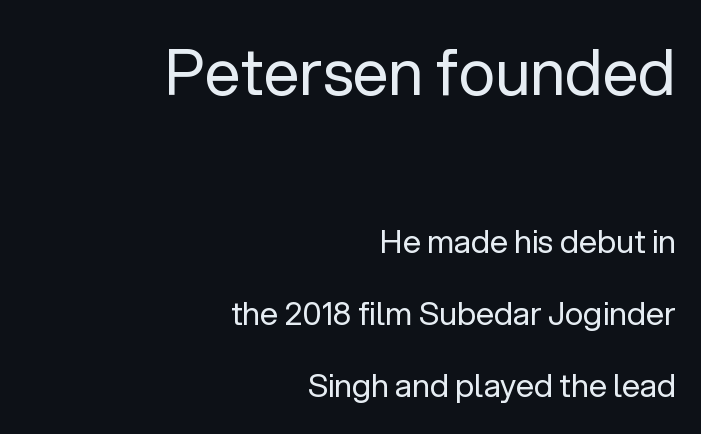
Q: Is the text bold? A: No.
Q: Is the text italic (slanted)? A: No, it is upright.
Q: Is the typeface a serif or a sans-serif typeface? A: Sans-serif.
Q: Is the text underlined? A: No.
Q: How is the paragraph aligned? A: Right-aligned.
Q: Is the spacing between letters normal or unusually wide? A: Normal.
Q: Is the spacing between lines tight, normal or loose? A: Loose.
Q: Which block of text is set in a larger size, the first (top) or the second (bottom)? A: The first (top) one.
Q: Width (condensed, normal, or wide)? A: Normal.
Q: Stroke contrast? A: Low.
Q: x-height? A: Medium.
Q: Monospaced? A: No.
